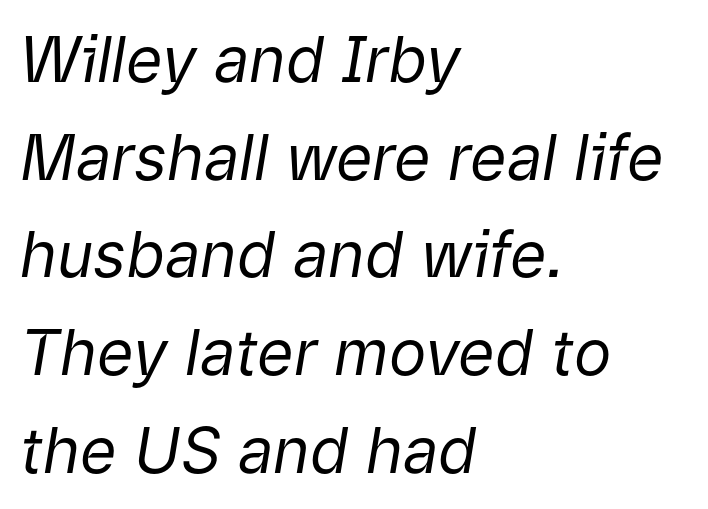
Quick note: italic. Is the block centered? No — it sits flush against the left margin. Does the leading feel generous? No, just average. This sample uses plain, unmodified letter spacing.
